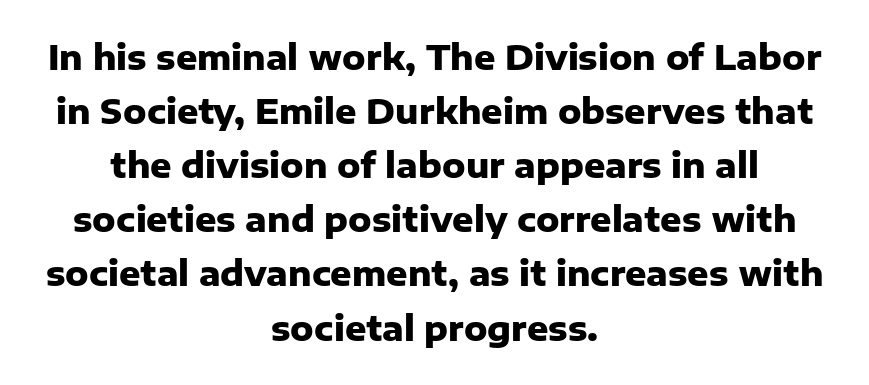
Q: Is the text bold? A: Yes.
Q: Is the text italic (slanted)? A: No, it is upright.
Q: Is the typeface a serif or a sans-serif typeface? A: Sans-serif.
Q: Is the text underlined? A: No.
Q: How is the paragraph aligned? A: Centered.
Q: Is the spacing between letters normal or unusually wide? A: Normal.
Q: Is the spacing between lines tight, normal or loose? A: Normal.
Q: Width (condensed, normal, or wide)? A: Normal.
Q: Stroke contrast? A: Low.
Q: x-height? A: Medium.
Q: Monospaced? A: No.
